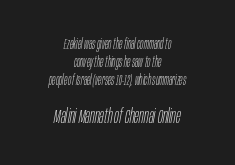
The image shows 20 px text type, italic (leaning right); set centered, normal line spacing (1.28x), normal letter spacing, not underlined; the second (bottom) block is 1.43x larger.
